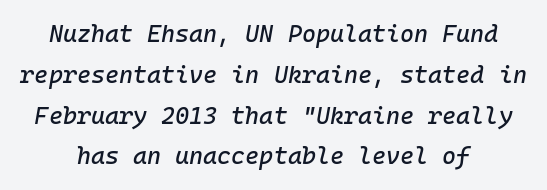
{"italic": "yes", "lean": "right", "slant_degrees": 10, "underline": "no", "align": "center", "line_spacing": "normal", "line_spacing_ratio": 1.7, "letter_spacing": "normal", "letter_spacing_em": 0.0, "glyph_px": 24}
